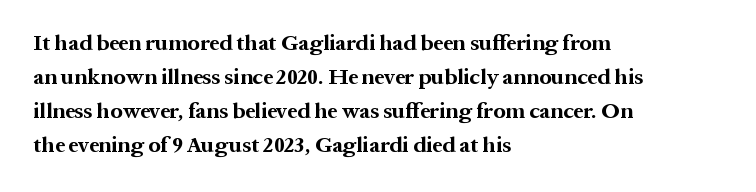
{"italic": "no", "bold": "yes", "underline": "no", "align": "left", "line_spacing": "normal", "line_spacing_ratio": 1.55, "letter_spacing": "normal", "letter_spacing_em": 0.0, "glyph_px": 22}
